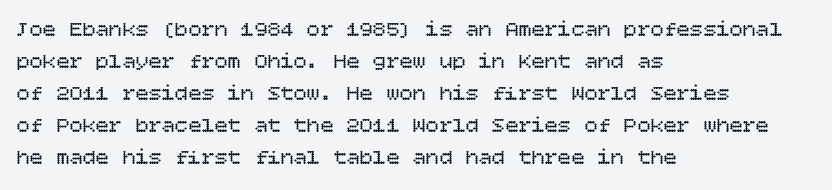
Q: Is the text bold? A: No.
Q: Is the text italic (slanted)? A: No, it is upright.
Q: Is the text underlined? A: No.
Q: How is the paragraph aligned? A: Left-aligned.
Q: Is the spacing between letters normal or unusually wide? A: Normal.
Q: Is the spacing between lines tight, normal or loose? A: Normal.
